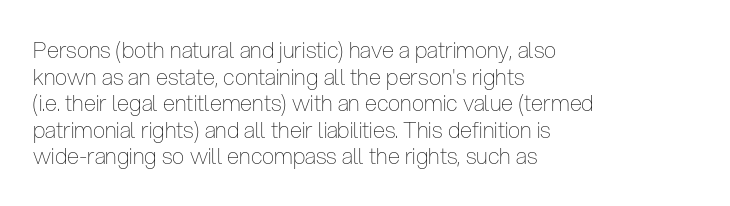
Q: Is the text bold? A: No.
Q: Is the text italic (slanted)? A: No, it is upright.
Q: Is the text underlined? A: No.
Q: How is the paragraph aligned? A: Left-aligned.
Q: Is the spacing between letters normal or unusually wide? A: Normal.
